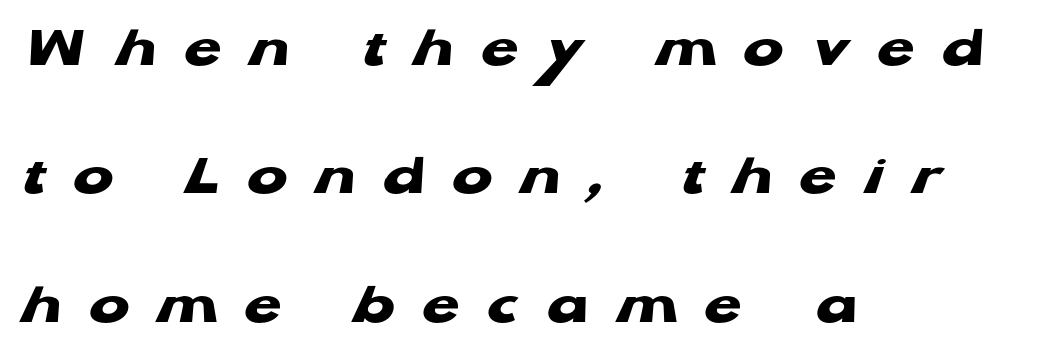
{"serif": "no", "bold": "yes", "weight": "heavy", "width": "wide", "stroke_contrast": "low", "x_height": "medium", "monospaced": "no", "underline": "no", "align": "left", "line_spacing": "loose", "line_spacing_ratio": 2.14, "letter_spacing": "wide", "letter_spacing_em": 0.47, "glyph_px": 60}
